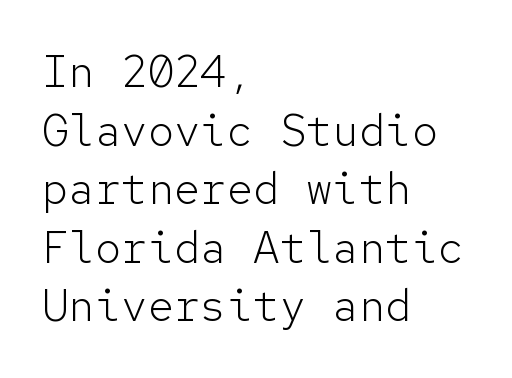
Q: Is the text bold? A: No.
Q: Is the text italic (slanted)? A: No, it is upright.
Q: Is the typeface a serif or a sans-serif typeface? A: Sans-serif.
Q: Is the text underlined? A: No.
Q: How is the paragraph aligned? A: Left-aligned.
Q: Is the spacing between letters normal or unusually wide? A: Normal.
Q: Is the spacing between lines tight, normal or loose? A: Normal.
Q: Width (condensed, normal, or wide)? A: Normal.
Q: Stroke contrast? A: Low.
Q: x-height? A: Medium.
Q: Monospaced? A: Yes.
